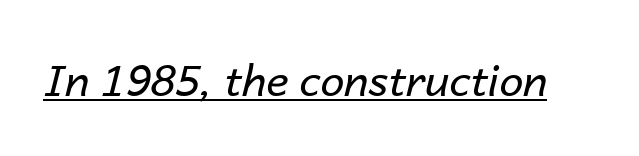
Q: Is the text bold? A: No.
Q: Is the text italic (slanted)? A: Yes, it leans right by about 14 degrees.
Q: Is the text underlined? A: Yes.
Q: Is the spacing between letters normal or unusually wide? A: Normal.
Q: Width (condensed, normal, or wide)? A: Normal.
Q: Stroke contrast? A: Low.
Q: x-height? A: Medium.
Q: Monospaced? A: No.
